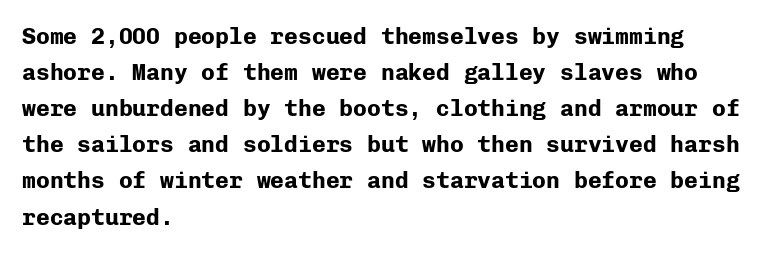
The image shows 23 px bold type, upright; set left-aligned, normal line spacing (1.57x), normal letter spacing, not underlined.
